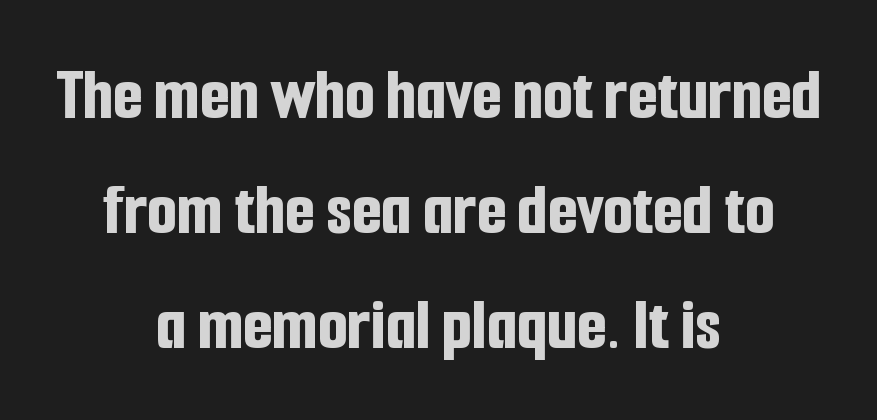
{"serif": "no", "italic": "no", "bold": "yes", "weight": "bold", "width": "condensed", "stroke_contrast": "low", "x_height": "medium", "monospaced": "no", "underline": "no", "align": "center", "line_spacing": "normal", "line_spacing_ratio": 1.51, "letter_spacing": "normal", "letter_spacing_em": 0.0, "glyph_px": 76}
